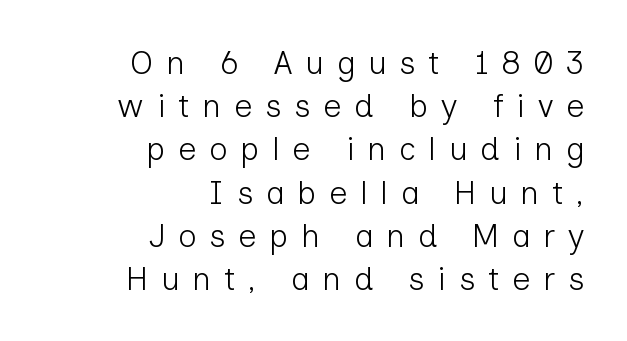
Q: Is the text bold? A: No.
Q: Is the text italic (slanted)? A: No, it is upright.
Q: Is the typeface a serif or a sans-serif typeface? A: Sans-serif.
Q: Is the text underlined? A: No.
Q: How is the paragraph aligned? A: Right-aligned.
Q: Is the spacing between letters normal or unusually wide? A: Unusually wide.
Q: Is the spacing between lines tight, normal or loose? A: Normal.
Q: Width (condensed, normal, or wide)? A: Normal.
Q: Stroke contrast? A: Low.
Q: x-height? A: Medium.
Q: Monospaced? A: No.
